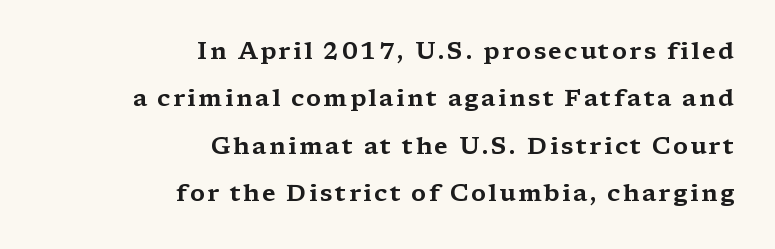
Q: Is the text italic (slanted)? A: No, it is upright.
Q: Is the text underlined? A: No.
Q: How is the paragraph aligned? A: Right-aligned.
Q: Is the spacing between lines tight, normal or loose? A: Loose.
